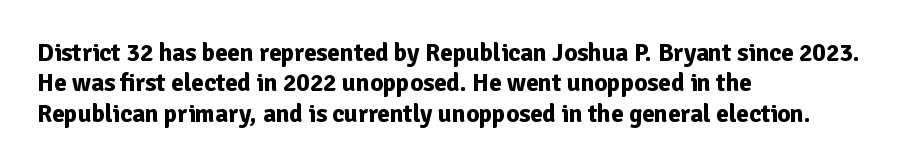
Each line starts at the same left margin while the right side varies. Words appear dense and cohesive because spacing is normal. What weight is shown? A full bold with thick strokes. Nope, not italic — everything's standing straight.
